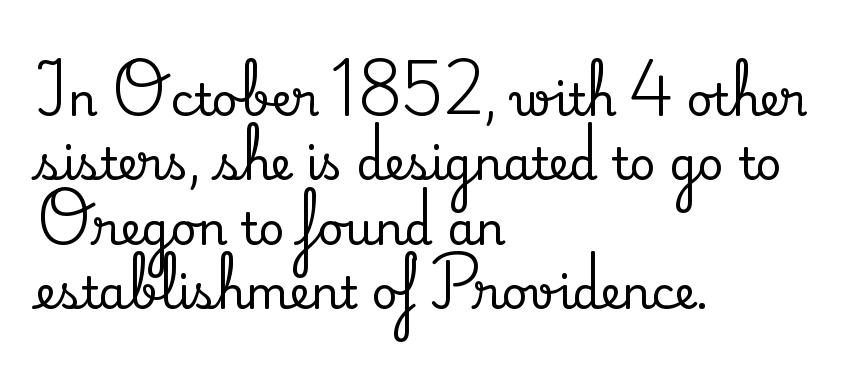
A clean baseline with only descenders dipping below it. Serifs: yes, visible at the terminals of the letterforms. The setting favours the left margin, as ordinary paragraphs usually do. The passage shown has conventional tracking throughout.
